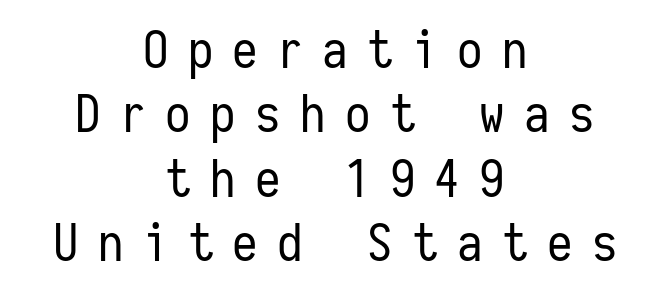
The letters stand upright; this is a roman face. Letterform terminals end flat and unadorned throughout the passage. The strokes carry an ordinary text weight at most. Clear beneath every line of the passage.
